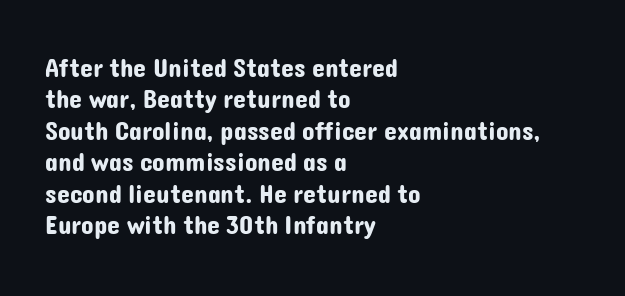
Tracking value appears to be zero — textbook default spacing. Rendered with straight, roman letterforms. Short and long lines alike share a common starting point at left. A bare baseline throughout the passage.
